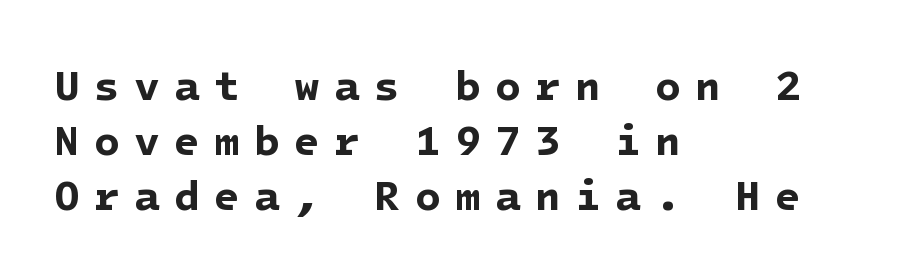
{"serif": "no", "bold": "yes", "weight": "bold", "width": "normal", "stroke_contrast": "low", "x_height": "medium", "underline": "no", "align": "left", "line_spacing": "normal", "line_spacing_ratio": 1.31, "letter_spacing": "wide", "letter_spacing_em": 0.34, "glyph_px": 42}
